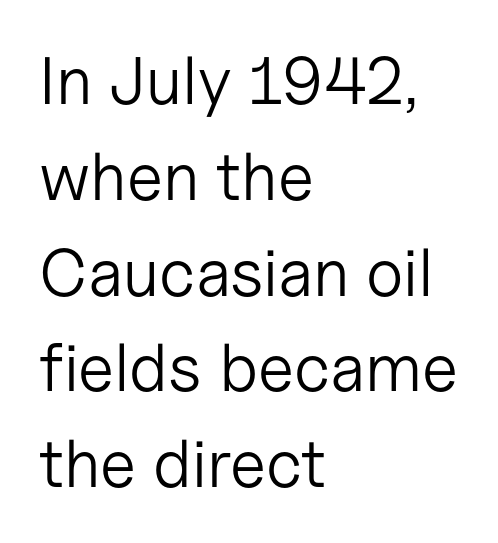
Q: Is the text bold? A: No.
Q: Is the text italic (slanted)? A: No, it is upright.
Q: Is the typeface a serif or a sans-serif typeface? A: Sans-serif.
Q: Is the text underlined? A: No.
Q: How is the paragraph aligned? A: Left-aligned.
Q: Is the spacing between letters normal or unusually wide? A: Normal.
Q: Is the spacing between lines tight, normal or loose? A: Normal.
Q: Width (condensed, normal, or wide)? A: Normal.
Q: Stroke contrast? A: Low.
Q: x-height? A: Medium.
Q: Monospaced? A: No.
